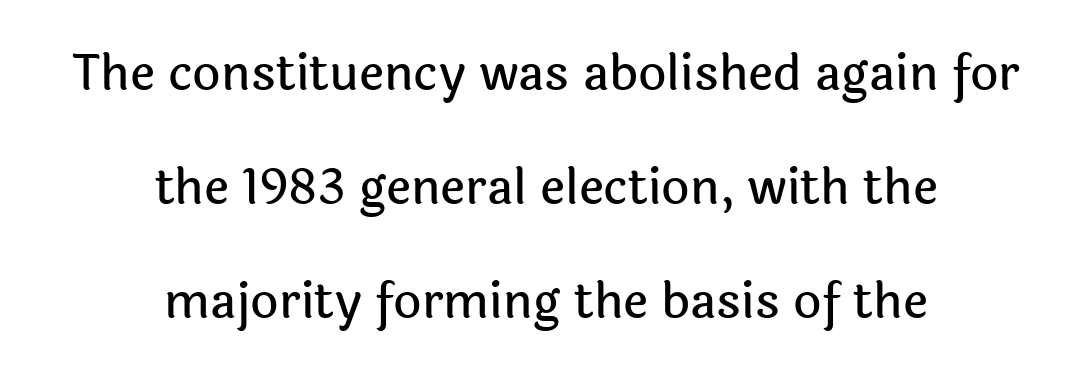
{"serif": "no", "italic": "no", "width": "normal", "x_height": "medium", "monospaced": "no", "underline": "no", "align": "center", "line_spacing": "loose", "line_spacing_ratio": 2.33, "letter_spacing": "normal", "letter_spacing_em": 0.0, "glyph_px": 49}
